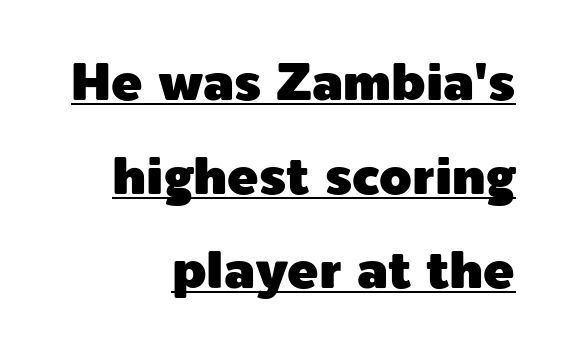
{"serif": "no", "italic": "no", "width": "normal", "x_height": "medium", "monospaced": "no", "underline": "yes", "align": "right", "line_spacing_ratio": 1.81, "letter_spacing": "normal", "letter_spacing_em": 0.0, "glyph_px": 52}
